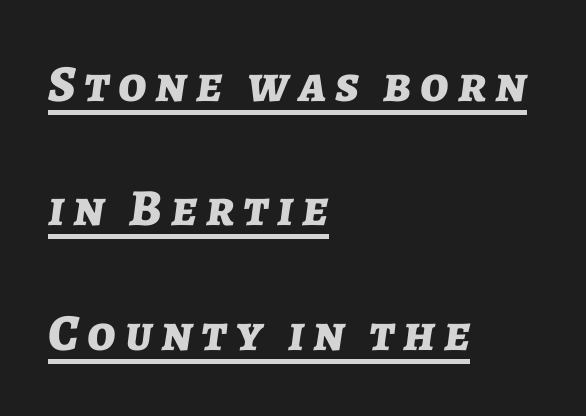
{"italic": "yes", "lean": "right", "slant_degrees": 7, "bold": "yes", "weight": "bold", "width": "normal", "stroke_contrast": "low", "x_height": "medium", "monospaced": "no", "underline": "yes", "align": "left", "line_spacing": "loose", "line_spacing_ratio": 2.39, "glyph_px": 52}
